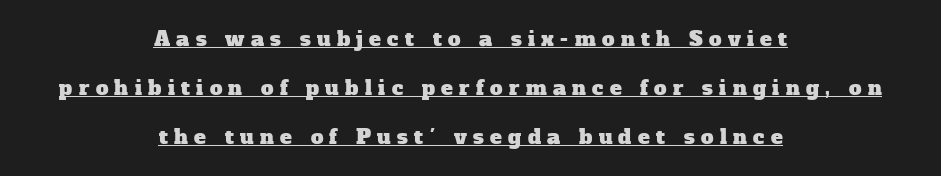
The image shows 20 px text type; set centered, loose line spacing (2.45x), unusually wide letter spacing (+0.32 em), underlined.
